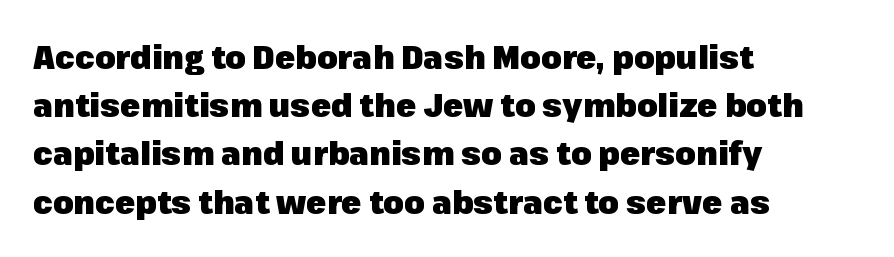
The image shows 33 px heavy sans-serif type, upright; set left-aligned, normal line spacing (1.46x), normal letter spacing, not underlined; low stroke contrast and a medium x-height.
